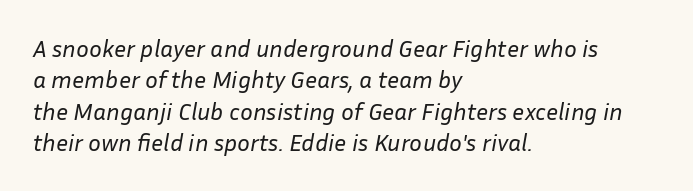
{"italic": "yes", "lean": "right", "slant_degrees": 10, "bold": "no", "underline": "no", "align": "left", "line_spacing": "normal", "line_spacing_ratio": 1.31, "letter_spacing": "normal", "letter_spacing_em": 0.0, "glyph_px": 24}
